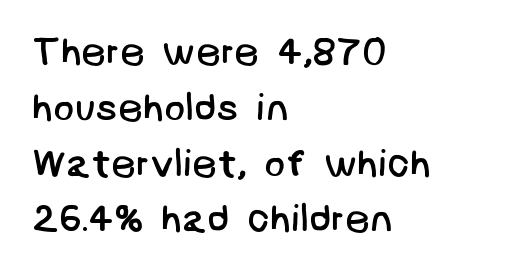
Q: Is the text bold? A: No.
Q: Is the typeface a serif or a sans-serif typeface? A: Sans-serif.
Q: Is the text underlined? A: No.
Q: How is the paragraph aligned? A: Left-aligned.
Q: Is the spacing between letters normal or unusually wide? A: Normal.
Q: Is the spacing between lines tight, normal or loose? A: Normal.
Q: Width (condensed, normal, or wide)? A: Normal.
Q: Stroke contrast? A: Low.
Q: x-height? A: Large.
